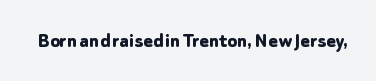
Short note: letters normally spaced. Words float on clear page, feet unadorned. The letters stand upright; this is a roman face. Heavy, bold letterforms.
